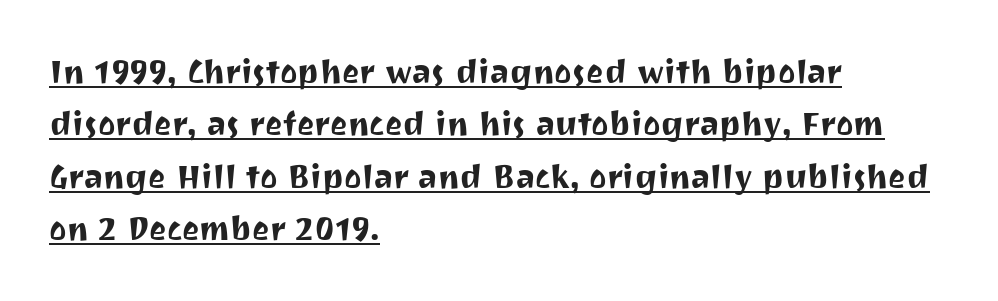
{"serif": "no", "italic": "no", "width": "normal", "stroke_contrast": "medium", "x_height": "medium", "monospaced": "no", "underline": "yes", "align": "left", "line_spacing": "normal", "line_spacing_ratio": 1.59, "letter_spacing": "normal", "letter_spacing_em": 0.0, "glyph_px": 33}
